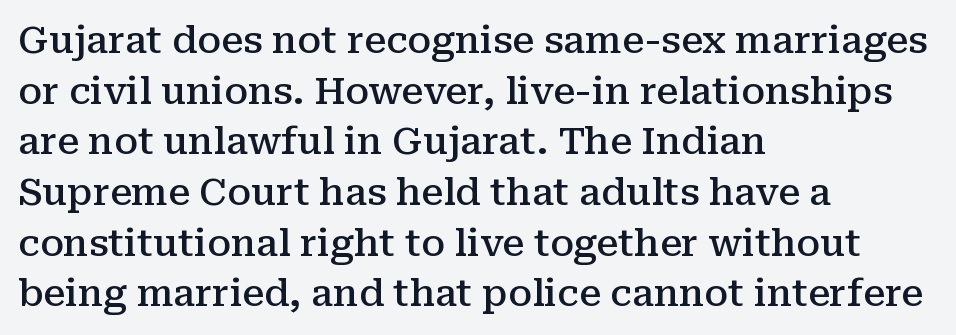
{"serif": "yes", "italic": "no", "bold": "semi", "weight": "semibold", "width": "normal", "stroke_contrast": "medium", "x_height": "medium", "monospaced": "no", "underline": "no", "align": "left", "line_spacing": "normal", "line_spacing_ratio": 1.37, "letter_spacing": "normal", "letter_spacing_em": 0.0, "glyph_px": 37}
